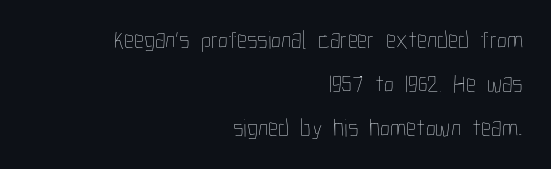
The image shows 25 px text type, upright; set right-aligned, line spacing 1.76x, normal letter spacing, not underlined.
